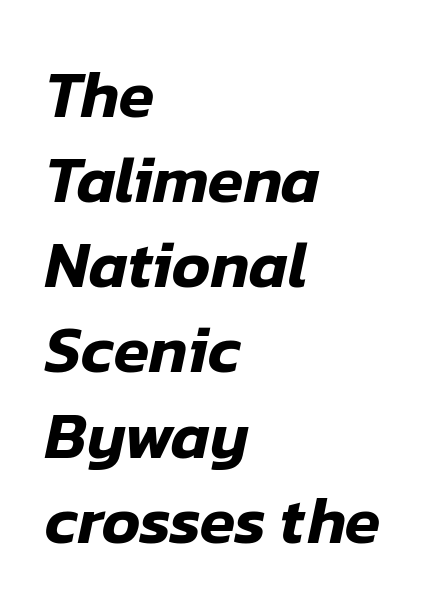
{"italic": "yes", "lean": "right", "slant_degrees": 12, "width": "normal", "stroke_contrast": "low", "x_height": "medium", "monospaced": "no", "underline": "no", "align": "left", "line_spacing": "normal", "line_spacing_ratio": 1.31, "letter_spacing": "normal", "letter_spacing_em": 0.0, "glyph_px": 65}
